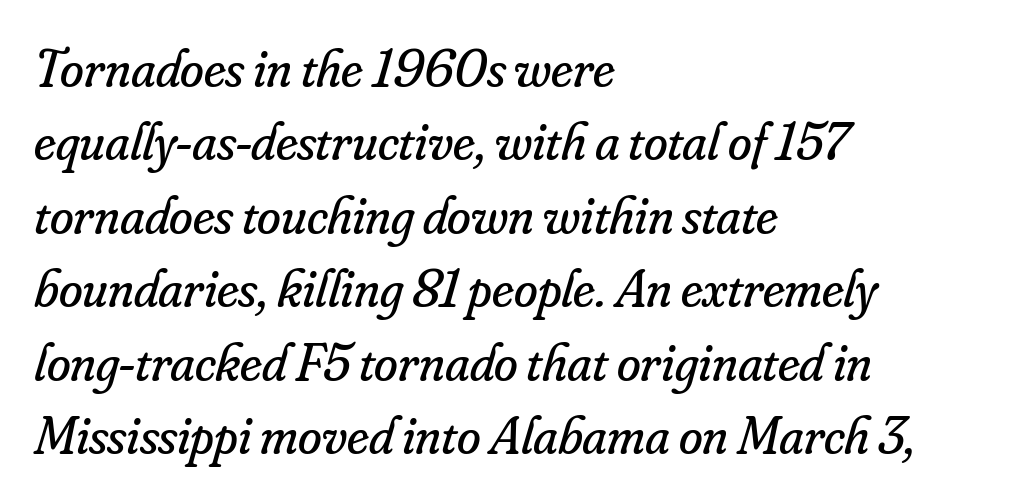
Q: Is the text bold? A: No.
Q: Is the text italic (slanted)? A: Yes, it leans right by about 16 degrees.
Q: Is the typeface a serif or a sans-serif typeface? A: Serif.
Q: Is the text underlined? A: No.
Q: How is the paragraph aligned? A: Left-aligned.
Q: Is the spacing between letters normal or unusually wide? A: Normal.
Q: Is the spacing between lines tight, normal or loose? A: Normal.
Q: Width (condensed, normal, or wide)? A: Normal.
Q: Stroke contrast? A: Low.
Q: x-height? A: Small.
Q: Monospaced? A: No.
